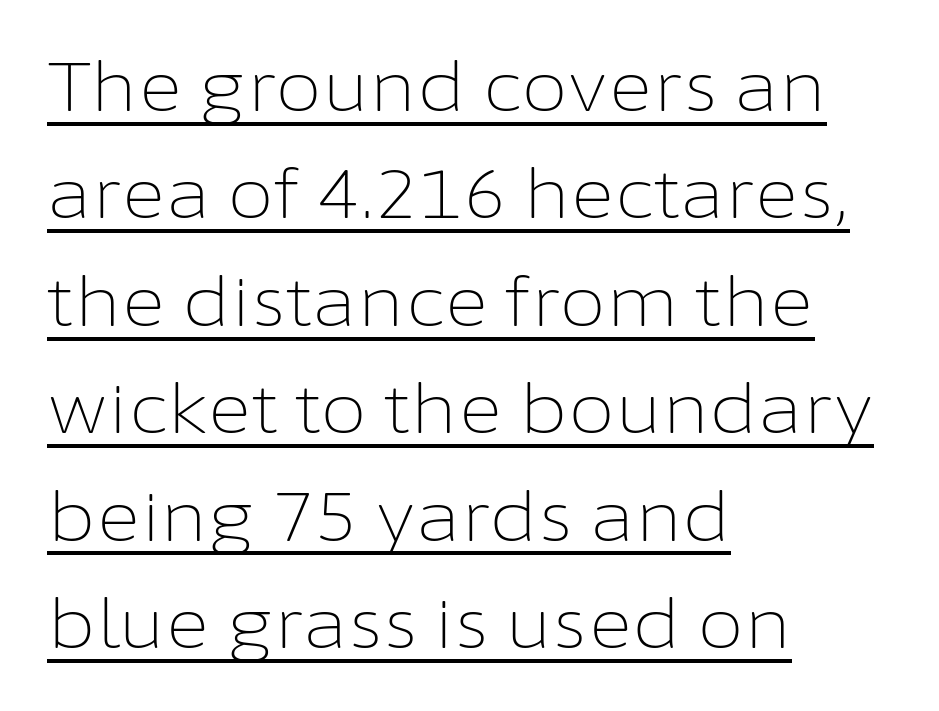
Stems here are at most as thick as an everyday book face. Serif or sans? Sans — the stroke terminals are bare. The letters stand straight up with perfectly vertical stems. Proportional: the letters do not fall into vertical columns. One-word summary of the alignment: left.
